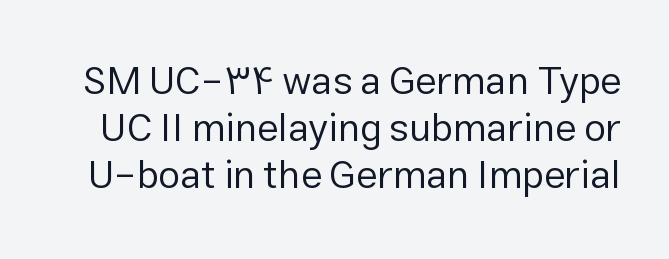
The letters sit at their default tracking, neither squeezed nor spread. The rendering uses natural spacing where letterforms have individual widths. Characters remain perfectly vertical along every line. A clean baseline with only descenders dipping below it. Observe the absence of serifs on each vertical stroke in this sample. The typeface has the unassuming heft of standard copy or less.
